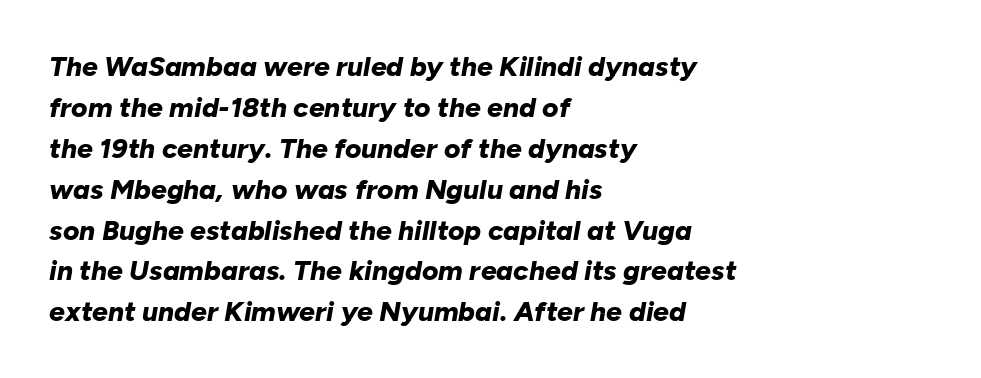
The image shows 28 px bold type, italic (leaning right); set left-aligned, normal line spacing (1.46x), normal letter spacing, not underlined; low stroke contrast and a medium x-height.
